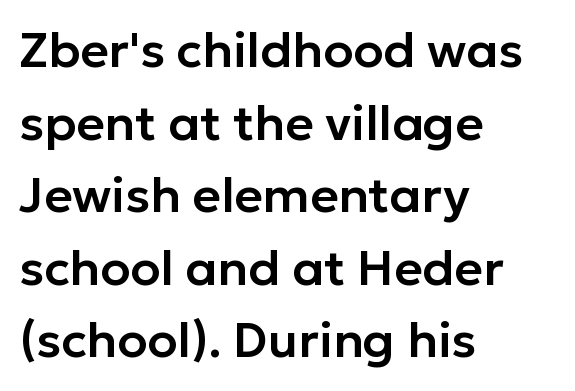
The type sits square on the baseline with zero lean. This rendering features lettering with no underline. The type is set solid horizontally, with unmodified tracking. Each letter keeps its own natural width here, so spacing adapts to shape.
